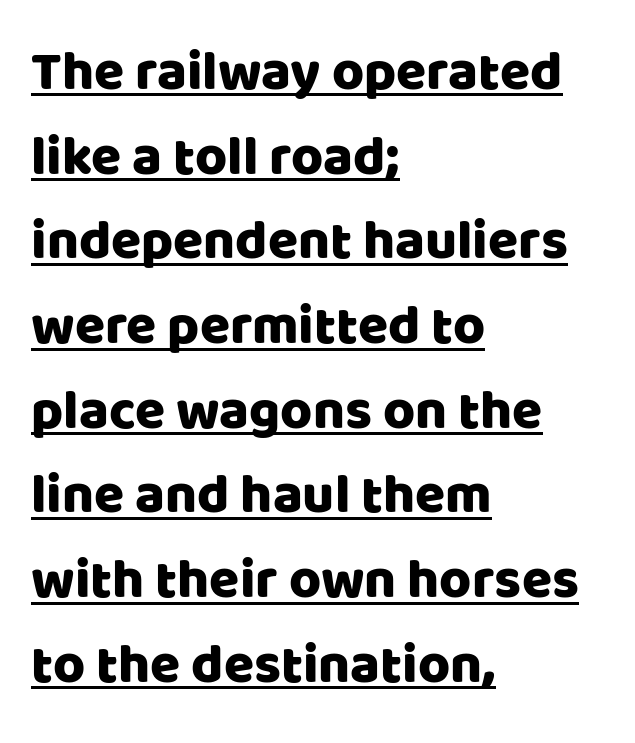
{"serif": "no", "italic": "no", "width": "normal", "stroke_contrast": "low", "x_height": "large", "monospaced": "no", "underline": "yes", "align": "left", "line_spacing": "normal", "line_spacing_ratio": 1.54, "letter_spacing": "normal", "letter_spacing_em": 0.0, "glyph_px": 55}
